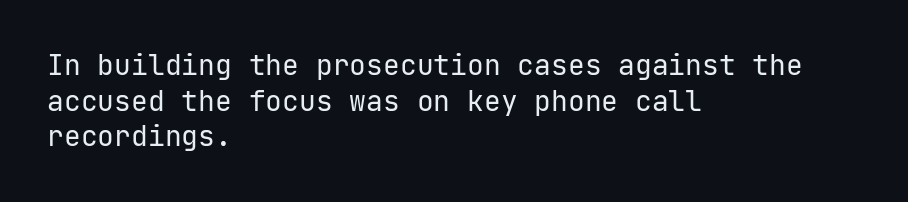
Is this a fixed-width face? Yes — each glyph sits in an identical cell. Standard letterfit; no display-style spreading of the glyphs. The lines are quadded left. Any mark beneath the type? The region is blank. Stroke terminals: plain, sans-serif. Compared with typical paragraphs, the rows here are spaced about the same.
